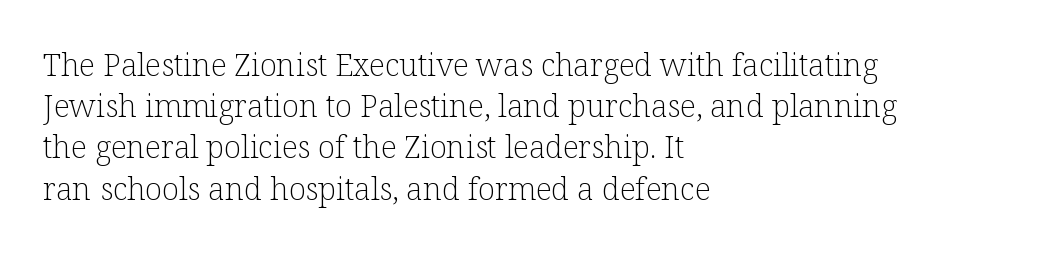
Q: Is the text bold? A: No.
Q: Is the text italic (slanted)? A: No, it is upright.
Q: Is the typeface a serif or a sans-serif typeface? A: Serif.
Q: Is the text underlined? A: No.
Q: How is the paragraph aligned? A: Left-aligned.
Q: Is the spacing between letters normal or unusually wide? A: Normal.
Q: Is the spacing between lines tight, normal or loose? A: Normal.
Q: Width (condensed, normal, or wide)? A: Normal.
Q: Stroke contrast? A: Low.
Q: x-height? A: Medium.
Q: Monospaced? A: No.
